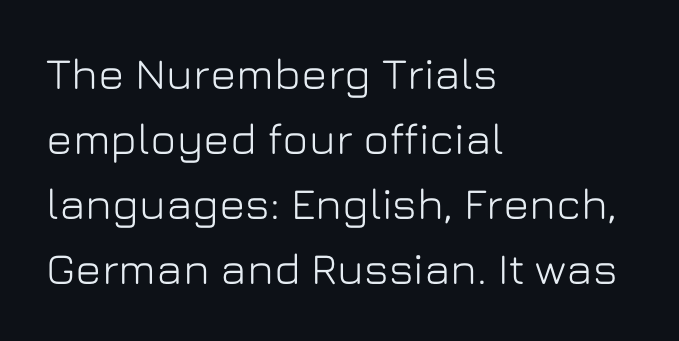
Check where the strokes stop: nothing finishes them off — pure sans. Is there much room between lines? A standard amount, neither cramped nor airy. Rendered with straight, roman letterforms. Leftover space on each line is placed entirely after the last word. The glyphs are unaccompanied by any horizontal stroke below them. These lines keep a tight, regular rhythm from letter to letter.
